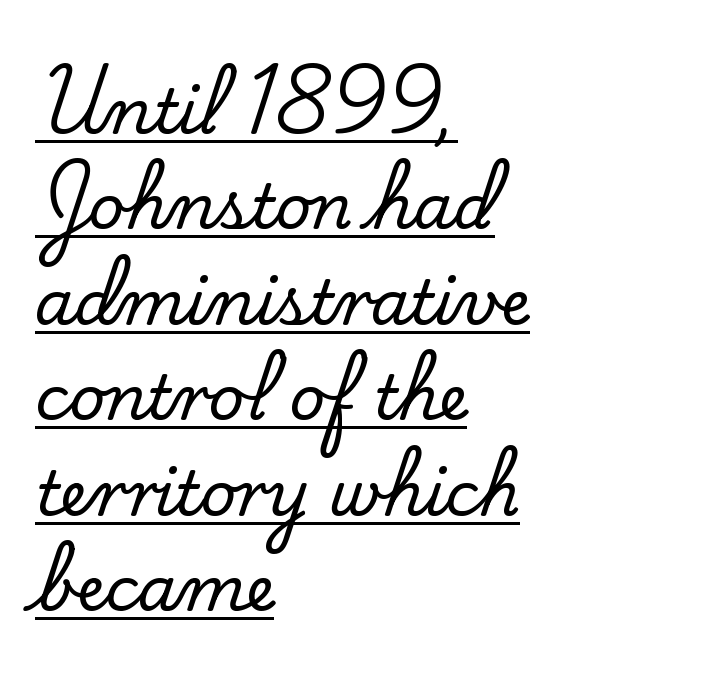
Quick note: underline on. Character widths vary here, with narrow letters taking less room than wide ones. No extra tracking has been applied to these lines. The passage shown stacks its lines at a standard gap. The rag falls on the right side of this text block.
